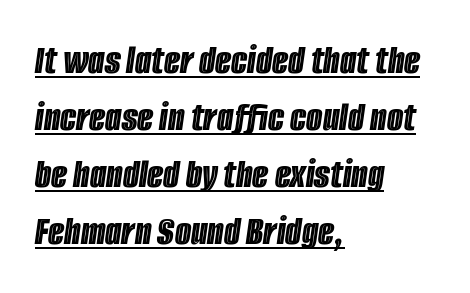
{"italic": "yes", "lean": "right", "slant_degrees": 8, "width": "condensed", "x_height": "large", "monospaced": "no", "underline": "yes", "align": "left", "line_spacing": "normal", "line_spacing_ratio": 1.36, "letter_spacing": "normal", "letter_spacing_em": 0.0, "glyph_px": 42}
